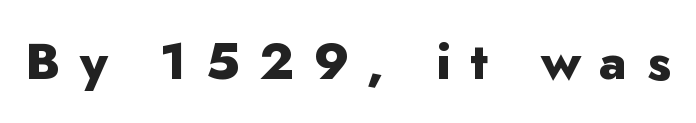
Weight: bold. Inter-character spacing is expanded well beyond the font's built-in metrics. Examine the stroke ends and you'll find no serifs. It's the straight-up-and-down kind of type. The rendering uses natural spacing where letterforms have individual widths. The passage shown is not underscored anywhere.
